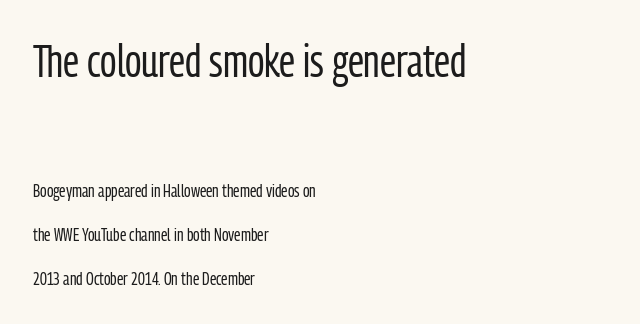
These glyphs show unthickened strokes, regular width or finer. This rendering employs a face without finishing strokes, i.e., a sans-serif. The line-height multiplier appears high, well above default. Vertical strokes here are truly vertical. Descenders are the only things crossing below the line.
